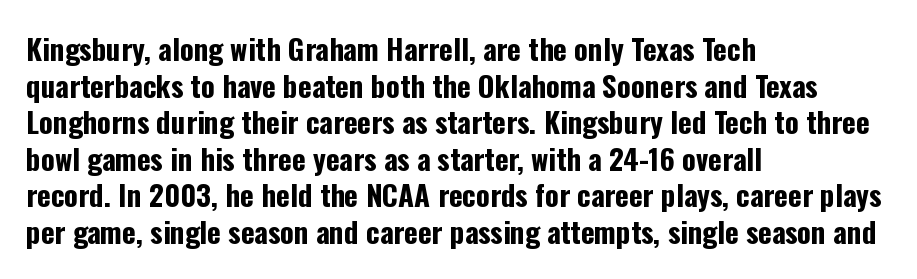
The image shows 29 px bold, condensed sans-serif type, upright; set left-aligned, normal line spacing (1.26x), normal letter spacing, not underlined; low stroke contrast and a medium x-height.
